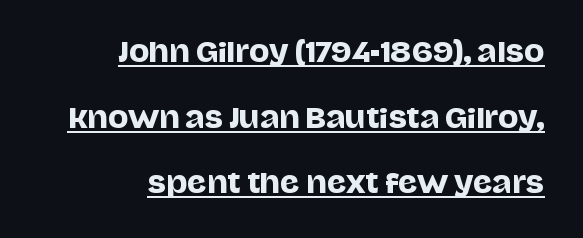
Q: Is the text italic (slanted)? A: No, it is upright.
Q: Is the text underlined? A: Yes.
Q: How is the paragraph aligned? A: Right-aligned.
Q: Is the spacing between letters normal or unusually wide? A: Normal.
Q: Is the spacing between lines tight, normal or loose? A: Loose.
